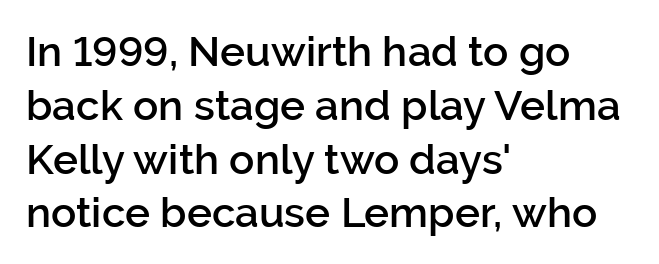
Just letters on the line, the space beneath them empty. All the whitespace from short lines collects on the right. Examine the stroke ends and you'll find no serifs. Rows of type keep a routine distance in the vertical direction.
